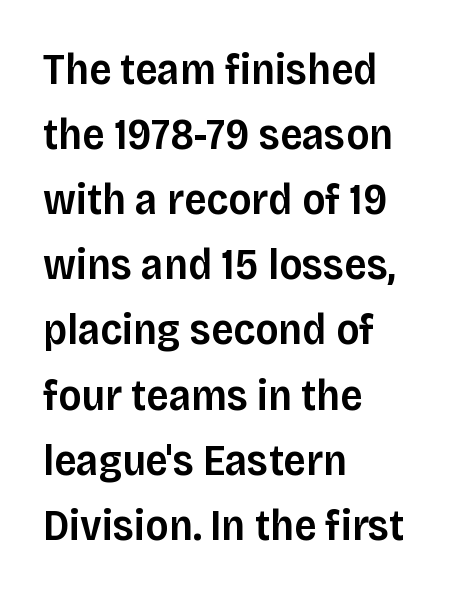
Only glyphs here, with clear space below each row. Students, this is semibold: more ink than regular, less than bold. The letters stand upright; this is a roman face. Letter spacing: default.
